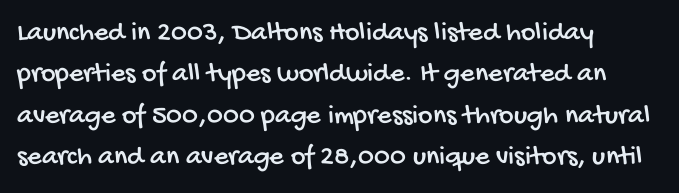
Check under the words: just untouched page. The text was rendered using a sans face with plain stroke endings. Leftover space on each line is placed entirely after the last word. Line spacing here is normal. Letter spacing: default. Note the varied advance widths — an 'i' is clearly narrower than an 'm'.
